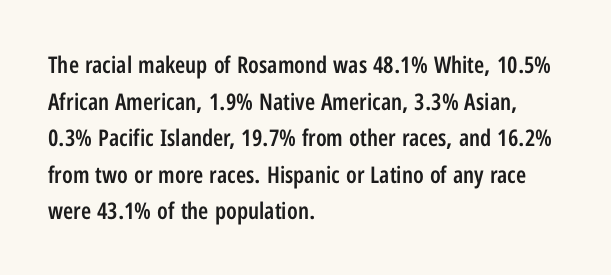
{"italic": "no", "bold": "semi", "underline": "no", "align": "left", "line_spacing": "normal", "line_spacing_ratio": 1.59, "letter_spacing": "normal", "letter_spacing_em": 0.0, "glyph_px": 23}
